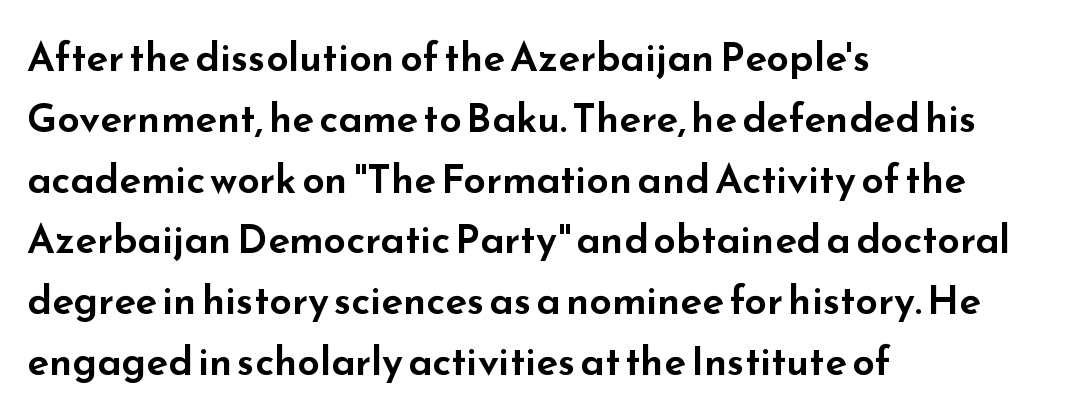
{"serif": "no", "italic": "no", "width": "wide", "stroke_contrast": "low", "x_height": "small", "monospaced": "no", "underline": "no", "align": "left", "line_spacing": "normal", "line_spacing_ratio": 1.52, "letter_spacing": "normal", "letter_spacing_em": 0.0, "glyph_px": 40}
